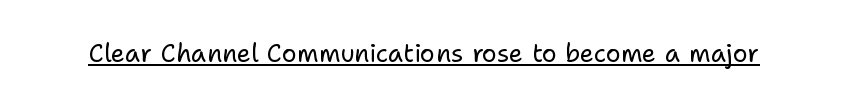
The letterforms sit at book weight or below. Posture: upright roman. Here the glyphs are tracked normally, forming tight word shapes. The words here are underlined.
